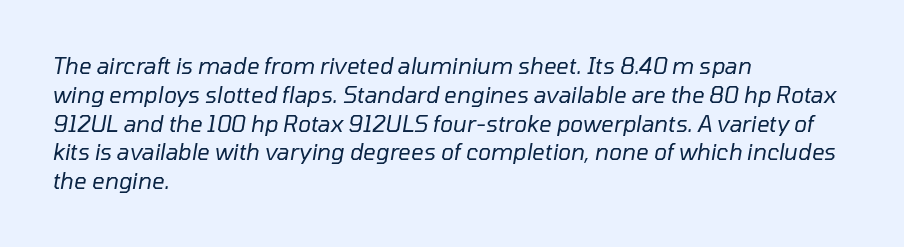
Q: Is the text bold? A: No.
Q: Is the text italic (slanted)? A: Yes, it leans right by about 10 degrees.
Q: Is the text underlined? A: No.
Q: How is the paragraph aligned? A: Left-aligned.
Q: Is the spacing between letters normal or unusually wide? A: Normal.
Q: Is the spacing between lines tight, normal or loose? A: Normal.
